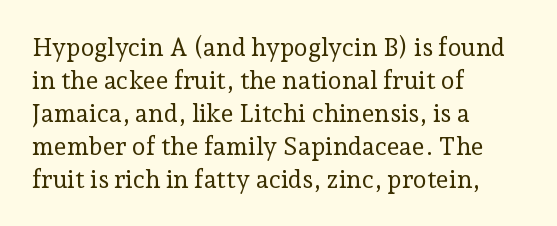
Q: Is the text bold? A: No.
Q: Is the text italic (slanted)? A: No, it is upright.
Q: Is the text underlined? A: No.
Q: How is the paragraph aligned? A: Left-aligned.
Q: Is the spacing between letters normal or unusually wide? A: Normal.
Q: Is the spacing between lines tight, normal or loose? A: Normal.
